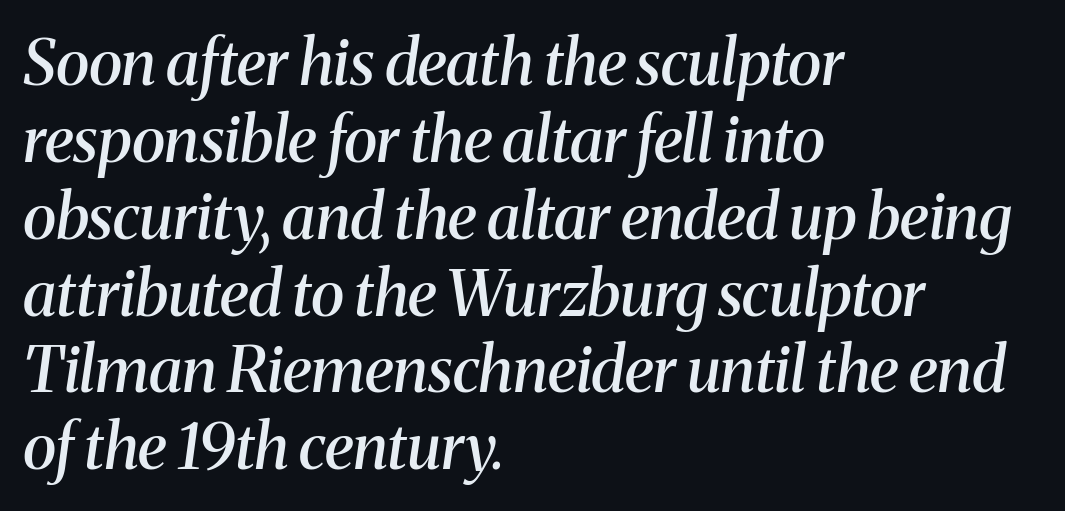
Strokes here are thickened, but only to semibold level. Has an underline been added? It has not. This sample is left-justified, so line endings fall wherever the words run out. Serifs: yes, visible at the terminals of the letterforms.
